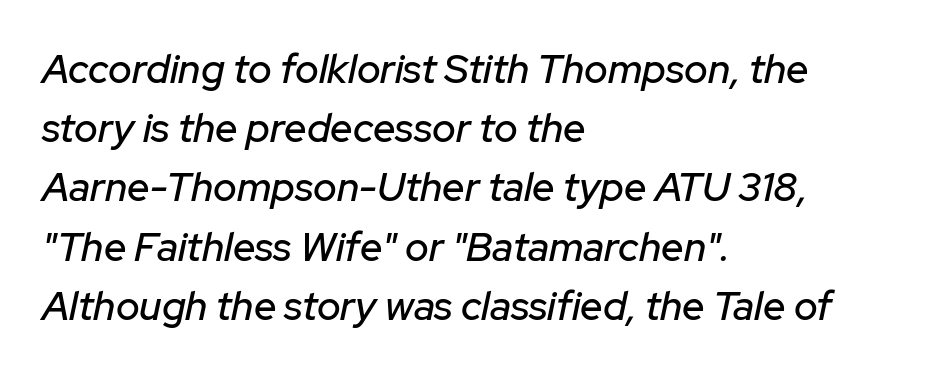
The image shows 40 px text type, italic (leaning right); set left-aligned, normal line spacing (1.48x), normal letter spacing, not underlined; low stroke contrast and a medium x-height.
